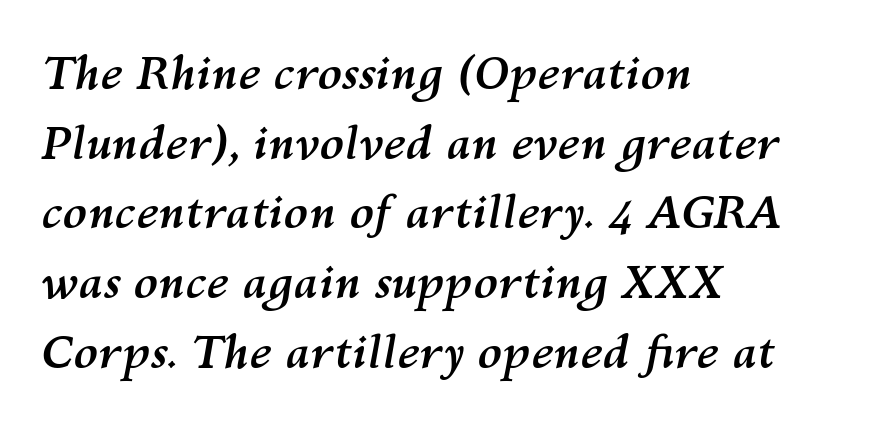
The image shows 45 px semibold type, italic (leaning right); set left-aligned, normal line spacing (1.55x), normal letter spacing, not underlined; medium stroke contrast and a medium x-height.
